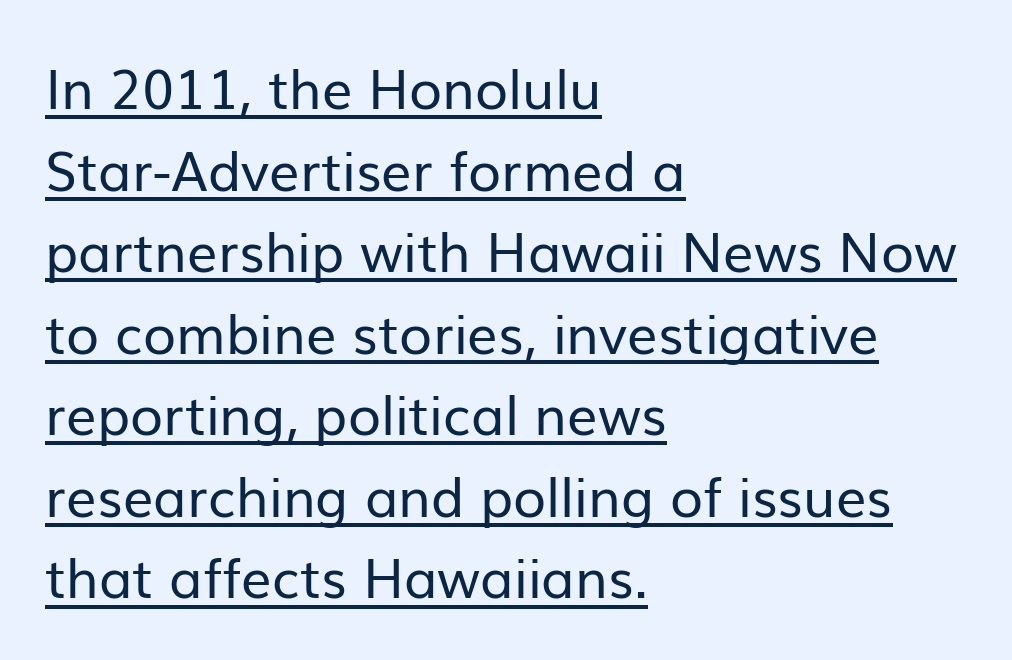
{"serif": "no", "italic": "no", "bold": "no", "weight": "regular", "width": "normal", "stroke_contrast": "low", "x_height": "medium", "monospaced": "no", "underline": "yes", "align": "left", "line_spacing": "normal", "line_spacing_ratio": 1.51, "letter_spacing": "normal", "letter_spacing_em": 0.0, "glyph_px": 54}
